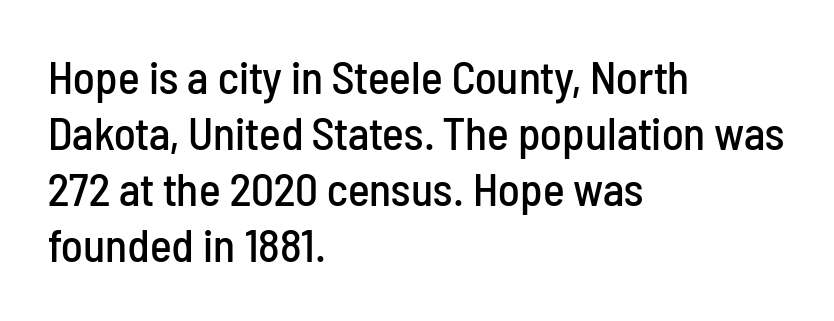
The image shows 46 px condensed sans-serif type, upright; set left-aligned, line spacing 1.22x, normal letter spacing, not underlined; low stroke contrast and a medium x-height.
